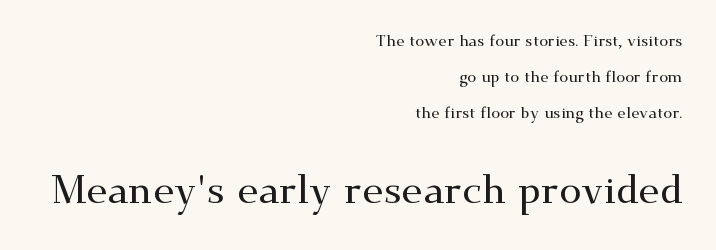
The passage shown is typed in a proportional face where columns would drift. Check where the strokes stop: tiny serifs finish them off. The passage shown begins with its smaller block and ends with its larger one. A student would call this right alignment; a typographer would say flush right, rag left. Unmarked baselines from the first word to the last.
